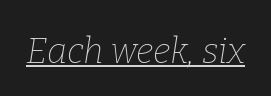
Q: Is the text bold? A: No.
Q: Is the text italic (slanted)? A: Yes, it leans right by about 9 degrees.
Q: Is the typeface a serif or a sans-serif typeface? A: Serif.
Q: Is the text underlined? A: Yes.
Q: Is the spacing between letters normal or unusually wide? A: Normal.
Q: Width (condensed, normal, or wide)? A: Normal.
Q: Stroke contrast? A: Low.
Q: x-height? A: Medium.
Q: Monospaced? A: No.
